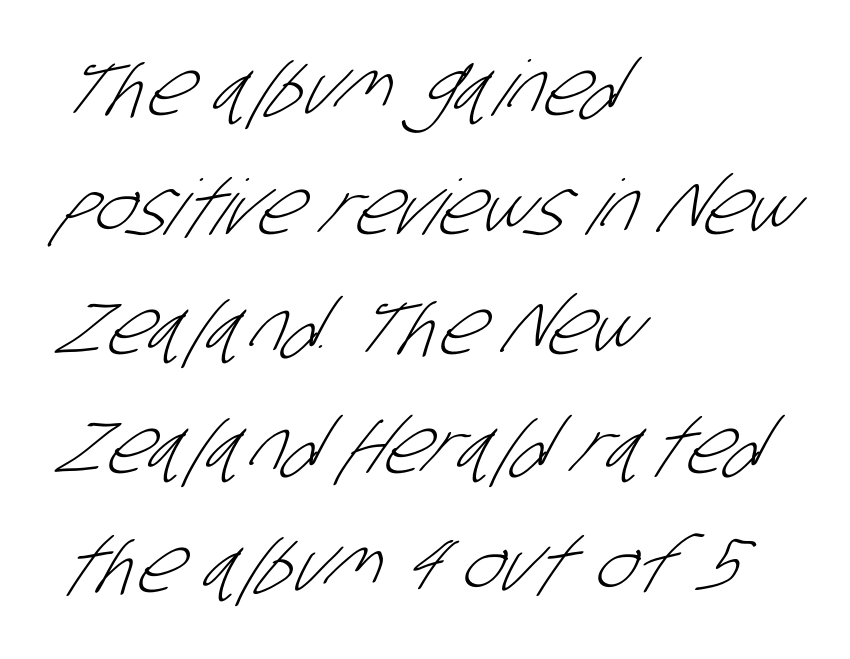
Do the characters align in a grid? No, the font is proportional. Honestly, the letter spacing is just normal — you wouldn't notice it. The type family on display is of the sans-serif kind. The string is rendered with underlining switched off. These lines sit exactly where default settings would place them. This rendering uses left alignment, leaving the right contour irregular.
